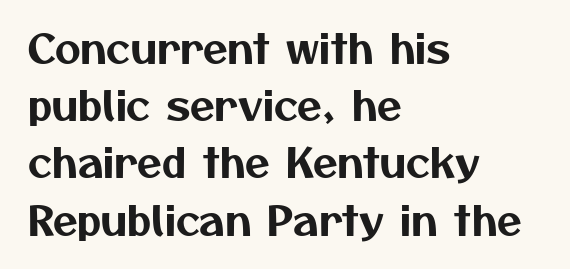
Q: Is the typeface a serif or a sans-serif typeface? A: Sans-serif.
Q: Is the text underlined? A: No.
Q: How is the paragraph aligned? A: Left-aligned.
Q: Is the spacing between letters normal or unusually wide? A: Normal.
Q: Is the spacing between lines tight, normal or loose? A: Normal.
Q: Width (condensed, normal, or wide)? A: Normal.
Q: Stroke contrast? A: Medium.
Q: x-height? A: Medium.
Q: Monospaced? A: No.
